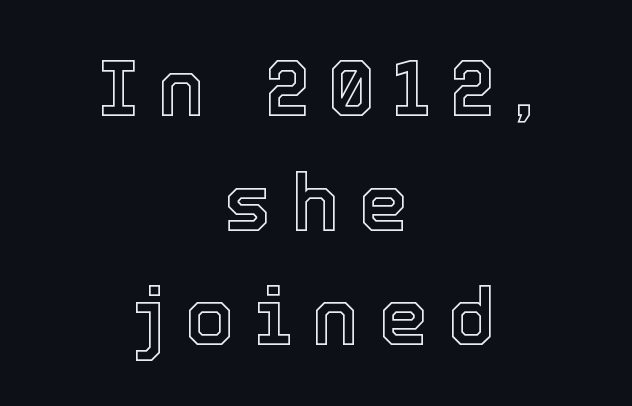
Q: Is the text italic (slanted)? A: No, it is upright.
Q: Is the text underlined? A: No.
Q: How is the paragraph aligned? A: Centered.
Q: Is the spacing between letters normal or unusually wide? A: Unusually wide.
Q: Is the spacing between lines tight, normal or loose? A: Normal.
Q: Width (condensed, normal, or wide)? A: Normal.
Q: x-height? A: Medium.
Q: Monospaced? A: No.
